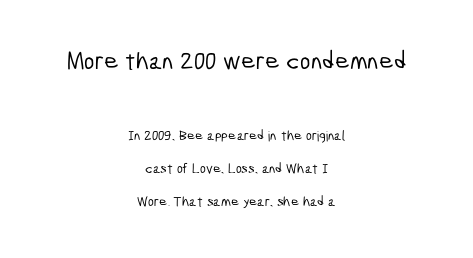
{"underline": "no", "align": "center", "line_spacing": "loose", "line_spacing_ratio": 2.35, "letter_spacing": "normal", "letter_spacing_em": 0.0, "larger_block": "first", "size_ratio": 1.79, "glyph_px": 25}
